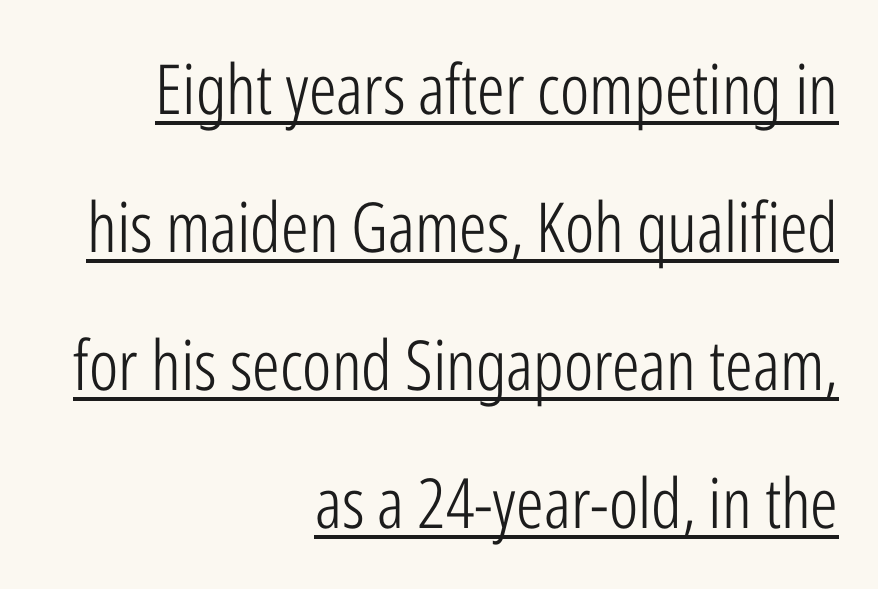
Q: Is the text bold? A: No.
Q: Is the text italic (slanted)? A: No, it is upright.
Q: Is the typeface a serif or a sans-serif typeface? A: Sans-serif.
Q: Is the text underlined? A: Yes.
Q: How is the paragraph aligned? A: Right-aligned.
Q: Is the spacing between letters normal or unusually wide? A: Normal.
Q: Is the spacing between lines tight, normal or loose? A: Loose.
Q: Width (condensed, normal, or wide)? A: Condensed.
Q: Stroke contrast? A: Low.
Q: x-height? A: Medium.
Q: Monospaced? A: No.
